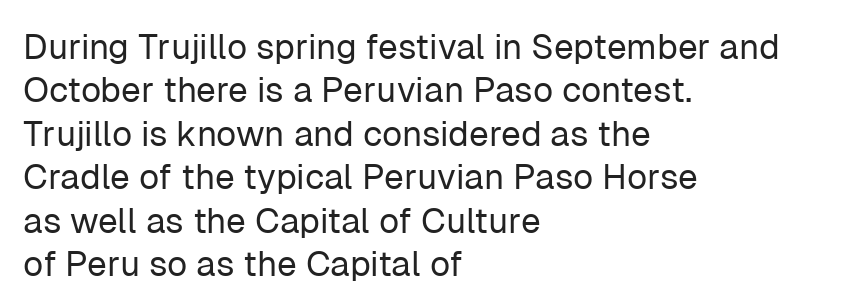
The line texture is even and compact thanks to regular tracking. Notice how the stems are strictly vertical — no italics here. Note: no serifs on the glyphs. Spacing verdict: proportional, widths tailored to each character. Has an underline been added? It has not. The text block is weighted toward the left margin, trailing off unevenly rightward.
